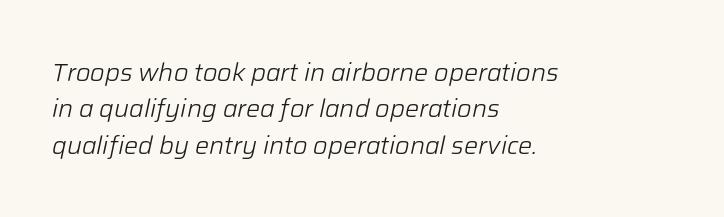
Stem width sits at or under what a default text font uses. Designer's note — italics engaged. The glyphs are unaccompanied by any horizontal stroke below them. A classic flush-left, rag-right setting is used for this passage. The designer left line spacing at the default. This sample uses plain, unmodified letter spacing.
